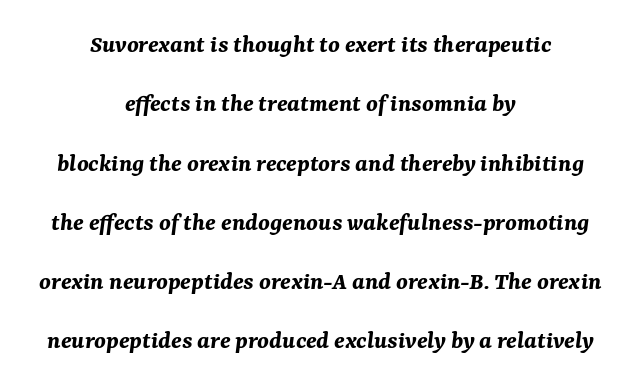
Visually the block forms a symmetrical silhouette, jagged on both flanks. In terms of letterspacing, this is plain default setting. Notice the wide empty band between every row — that's loose leading. Underlining? Definitely not there.
